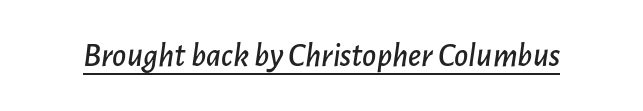
Q: Is the text italic (slanted)? A: Yes, it leans right by about 7 degrees.
Q: Is the text underlined? A: Yes.
Q: Is the spacing between letters normal or unusually wide? A: Normal.
Q: Width (condensed, normal, or wide)? A: Normal.
Q: Stroke contrast? A: Low.
Q: x-height? A: Medium.
Q: Monospaced? A: No.
